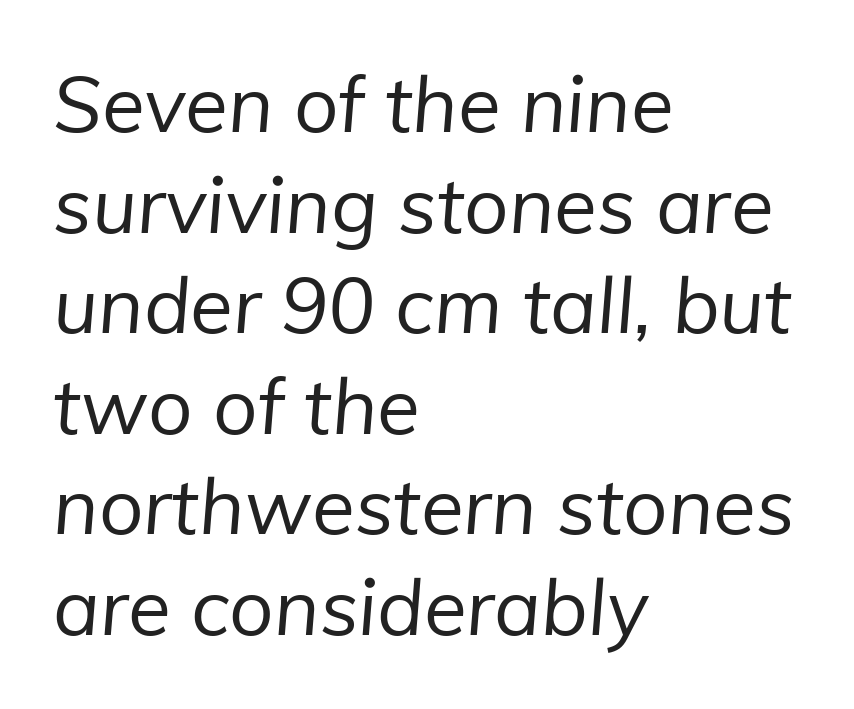
The image shows 78 px regular-weight sans-serif type; set left-aligned, normal line spacing (1.29x), normal letter spacing, not underlined; low stroke contrast and a medium x-height.
